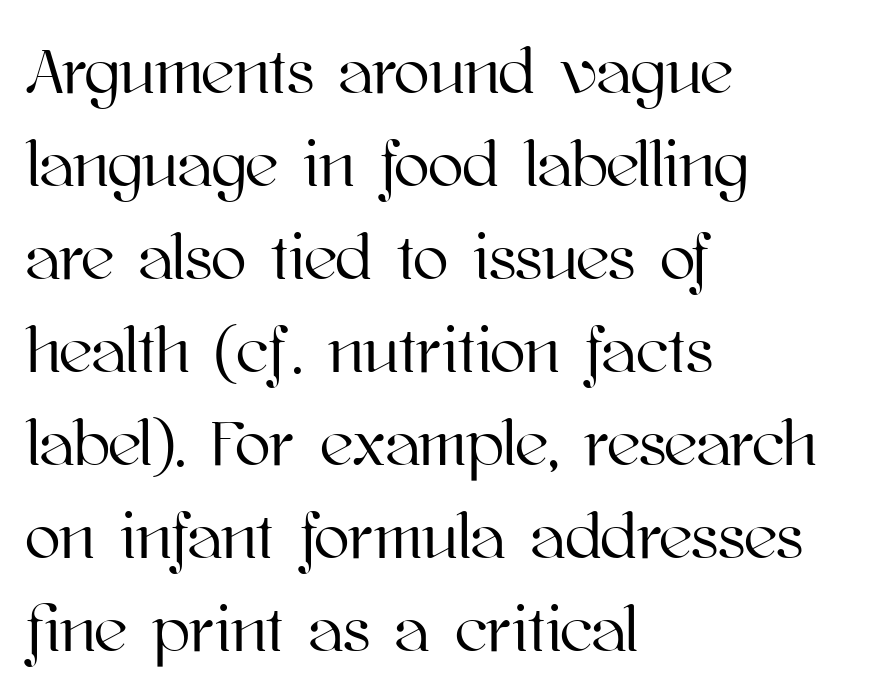
This rendering features lettering with no underline. Do the letters lean? They stand straight. Line beginnings align vertically; line endings do not. Students, observe: this is what conventionally led text looks like. These lines keep a tight, regular rhythm from letter to letter.
